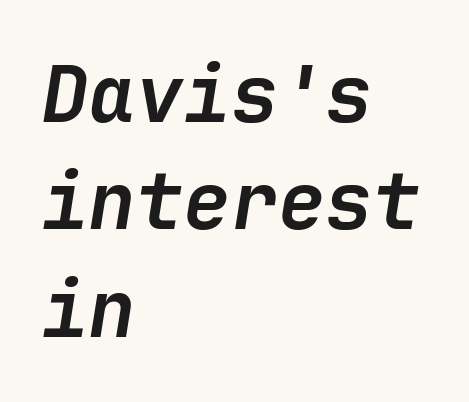
The tracking reads as untouched default to a designer's eye. Each line starts at the same left margin while the right side varies. The letters are slanted; this is an italic face. Reading down the column, the eye jumps a familiar distance to each next line. A dark, heavy texture on the line: the type is bold. Underline: absent.
